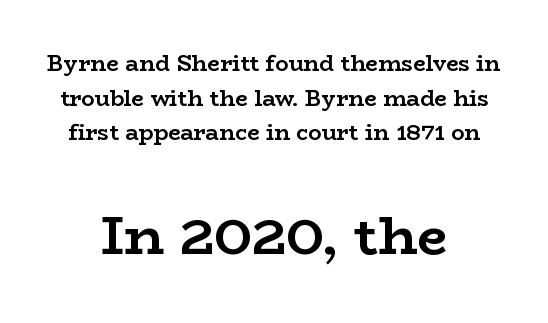
The image shows 54 px semibold, wide serif type, upright; set centered, normal line spacing (1.57x), normal letter spacing, not underlined; the second (bottom) block is 2.45x larger; low stroke contrast and a medium x-height.
